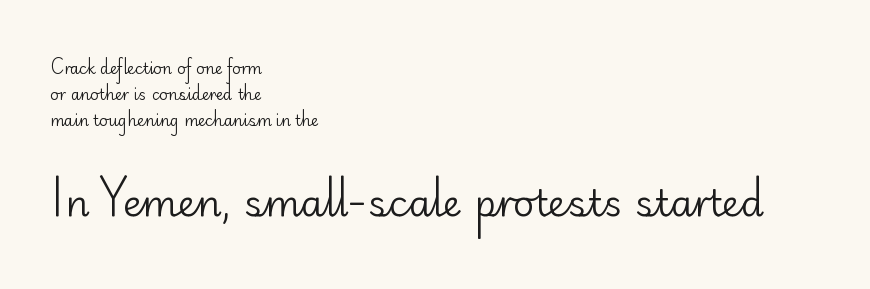
{"serif": "no", "italic": "no", "bold": "no", "weight": "regular", "width": "normal", "stroke_contrast": "low", "x_height": "small", "monospaced": "no", "underline": "no", "align": "left", "line_spacing_ratio": 1.74, "letter_spacing": "normal", "letter_spacing_em": 0.0, "larger_block": "second", "size_ratio": 2.47, "glyph_px": 37}
